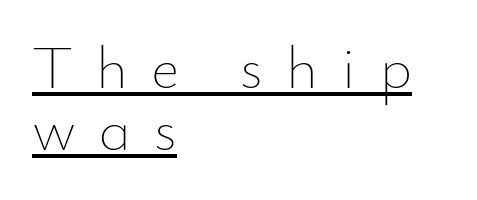
{"italic": "no", "bold": "no", "weight": "thin", "width": "normal", "stroke_contrast": "low", "x_height": "small", "monospaced": "no", "underline": "yes", "align": "left", "line_spacing": "tight", "line_spacing_ratio": 1.01, "letter_spacing": "wide", "letter_spacing_em": 0.38, "glyph_px": 61}
